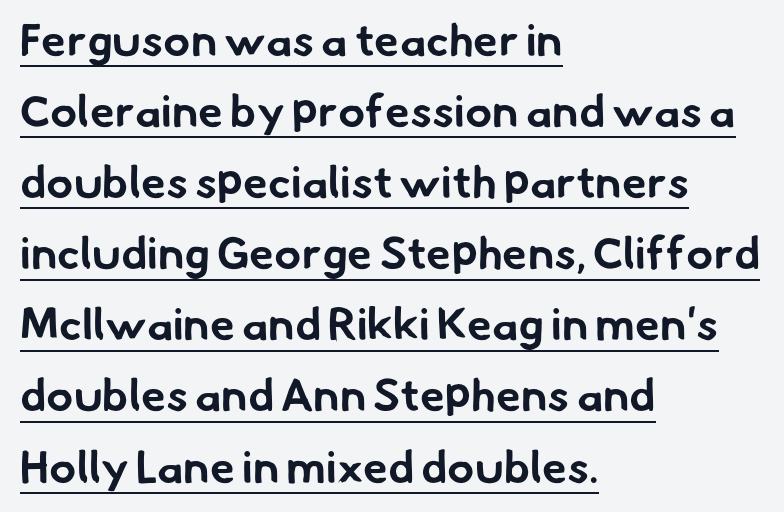
The image shows 45 px bold sans-serif type; set left-aligned, normal line spacing (1.58x), normal letter spacing, underlined; low stroke contrast and a small x-height.
